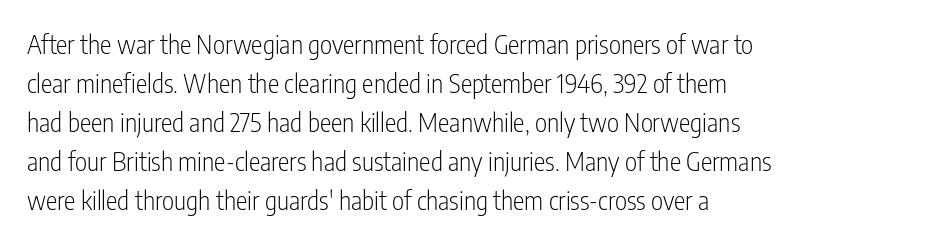
{"italic": "no", "bold": "no", "underline": "no", "align": "left", "line_spacing": "normal", "line_spacing_ratio": 1.5, "letter_spacing": "normal", "letter_spacing_em": 0.0, "glyph_px": 26}
